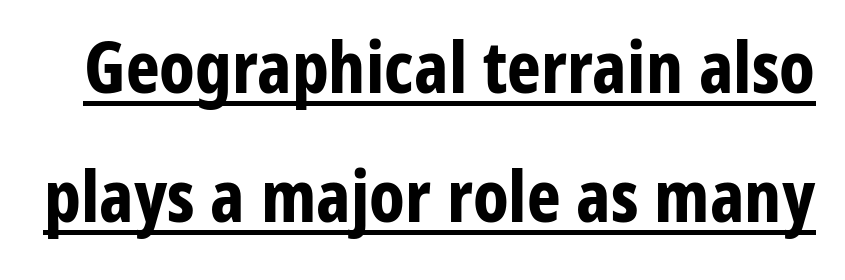
{"serif": "no", "italic": "no", "bold": "yes", "weight": "bold", "width": "condensed", "stroke_contrast": "low", "x_height": "medium", "monospaced": "no", "underline": "yes", "line_spacing_ratio": 1.79, "letter_spacing": "normal", "letter_spacing_em": 0.0, "glyph_px": 72}
